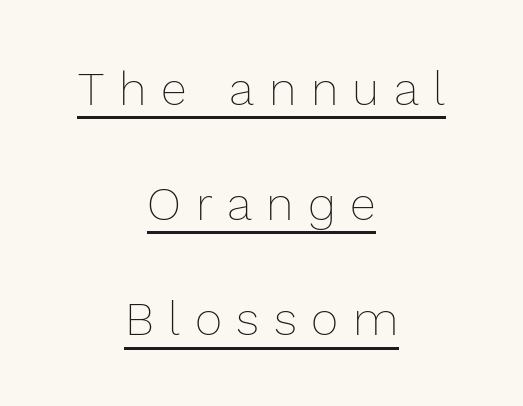
{"italic": "no", "bold": "no", "weight": "thin", "width": "normal", "x_height": "medium", "monospaced": "no", "underline": "yes", "align": "center", "line_spacing": "loose", "line_spacing_ratio": 2.45, "letter_spacing": "wide", "letter_spacing_em": 0.31, "glyph_px": 47}
